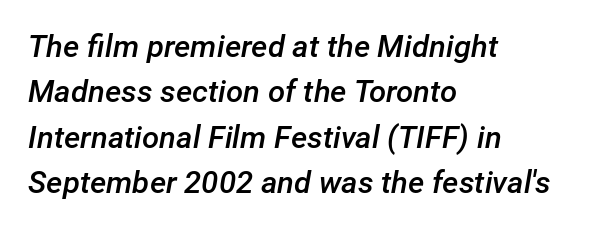
{"italic": "yes", "lean": "right", "slant_degrees": 12, "bold": "semi", "weight": "semibold", "width": "normal", "stroke_contrast": "low", "x_height": "medium", "monospaced": "no", "underline": "no", "align": "left", "line_spacing": "normal", "line_spacing_ratio": 1.46, "letter_spacing": "normal", "letter_spacing_em": 0.0, "glyph_px": 31}
